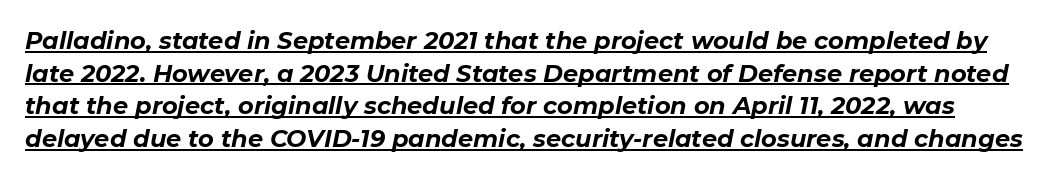
Rendered with sloped, italic letterforms. A rule runs beneath these lines of type. Baseline-to-baseline distance is the conventional proportion of letter height. The type is set solid horizontally, with unmodified tracking. Plenty of ink on the page — the face is bold.
